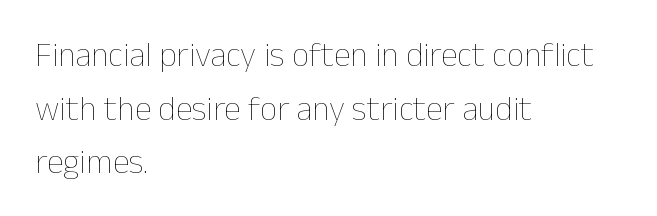
The image shows 34 px thin type, upright; set left-aligned, normal line spacing (1.58x), normal letter spacing, not underlined; low stroke contrast and a medium x-height.
